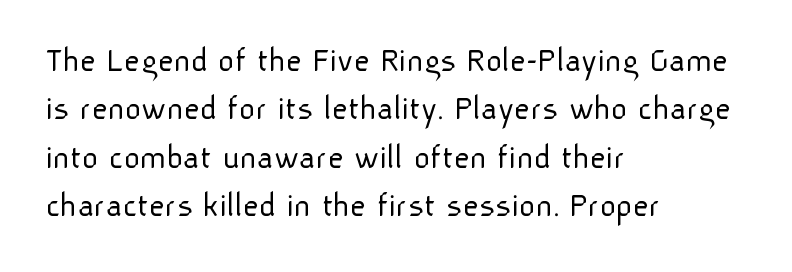
{"serif": "no", "italic": "no", "bold": "no", "weight": "light", "width": "normal", "stroke_contrast": "low", "x_height": "medium", "monospaced": "no", "underline": "no", "align": "left", "line_spacing": "normal", "line_spacing_ratio": 1.38, "letter_spacing": "normal", "letter_spacing_em": 0.0, "glyph_px": 35}
